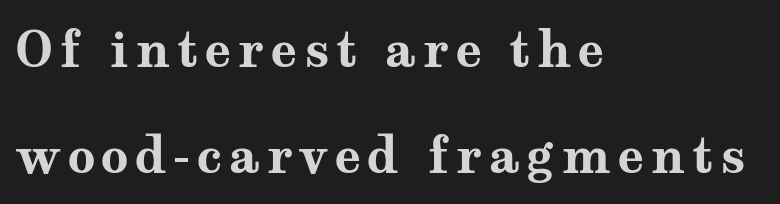
{"serif": "yes", "italic": "no", "bold": "yes", "weight": "bold", "width": "wide", "stroke_contrast": "medium", "x_height": "medium", "monospaced": "no", "underline": "no", "align": "left", "line_spacing": "loose", "line_spacing_ratio": 2.16, "glyph_px": 49}
